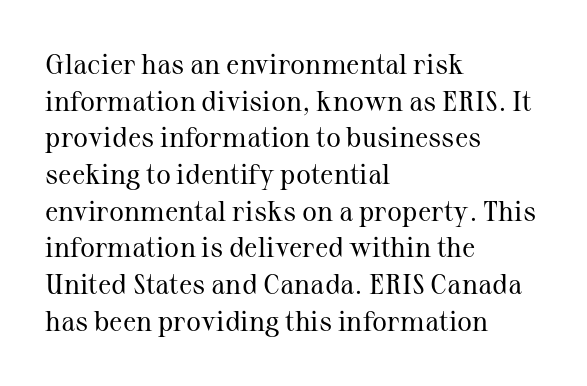
Q: Is the text bold? A: No.
Q: Is the text italic (slanted)? A: No, it is upright.
Q: Is the typeface a serif or a sans-serif typeface? A: Serif.
Q: Is the text underlined? A: No.
Q: How is the paragraph aligned? A: Left-aligned.
Q: Is the spacing between letters normal or unusually wide? A: Normal.
Q: Is the spacing between lines tight, normal or loose? A: Normal.
Q: Width (condensed, normal, or wide)? A: Normal.
Q: Stroke contrast? A: Medium.
Q: x-height? A: Medium.
Q: Monospaced? A: No.
